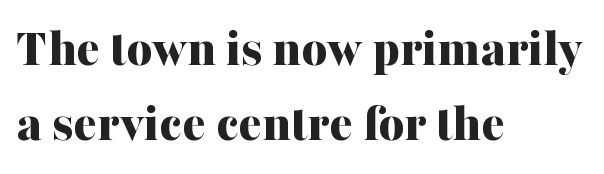
The image shows 55 px bold serif type, upright; set left-aligned, normal line spacing (1.36x), normal letter spacing, not underlined; medium stroke contrast and a medium x-height.
